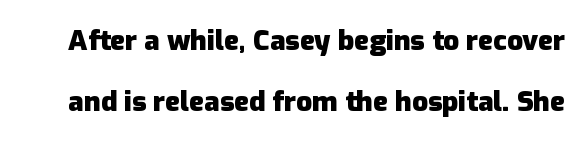
Posture: vertical. You could call the tracking neutral — neither tight nor loose. These words are printed bold, with thick strokes throughout. The strip under each line holds only bare page. Look at the bottom of the vertical strokes: they stop flat, with no serifs.
